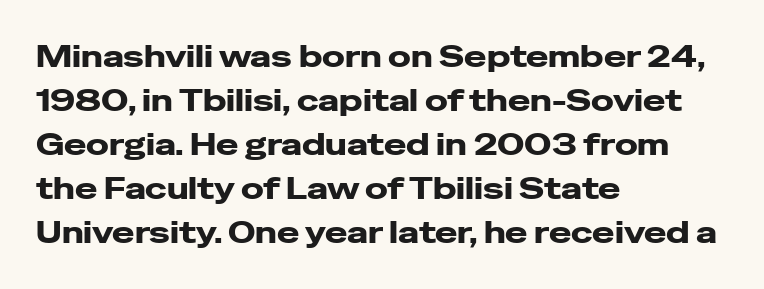
The image shows 30 px heavy, wide sans-serif type, upright; set left-aligned, normal line spacing (1.47x), normal letter spacing, not underlined; low stroke contrast and a medium x-height.
